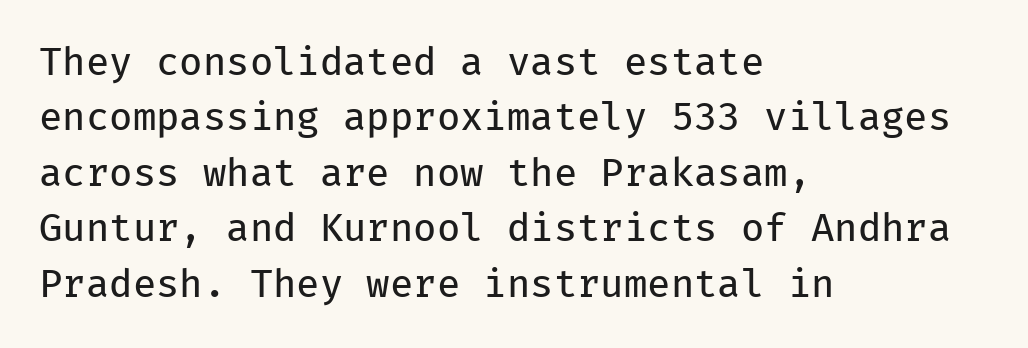
Q: Is the text bold? A: No.
Q: Is the text italic (slanted)? A: No, it is upright.
Q: Is the typeface a serif or a sans-serif typeface? A: Sans-serif.
Q: Is the text underlined? A: No.
Q: How is the paragraph aligned? A: Left-aligned.
Q: Is the spacing between letters normal or unusually wide? A: Normal.
Q: Is the spacing between lines tight, normal or loose? A: Normal.
Q: Width (condensed, normal, or wide)? A: Normal.
Q: Stroke contrast? A: Low.
Q: x-height? A: Medium.
Q: Monospaced? A: Yes.
